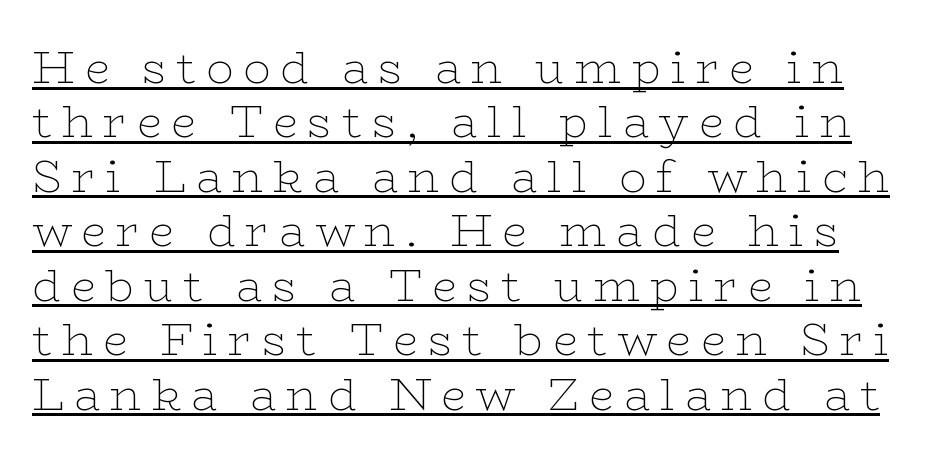
This is the regular roman posture of the typeface. Note: serifs present on the glyphs. The letterforms stand isolated, each surrounded by extra space. Character widths vary here, with narrow letters taking less room than wide ones.
